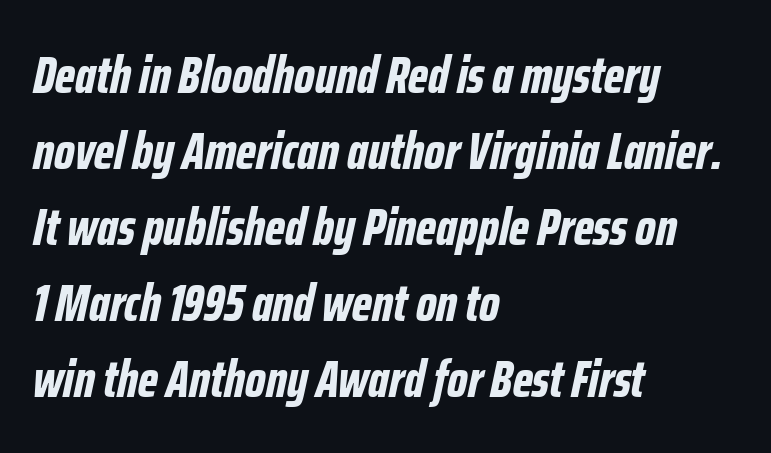
{"italic": "yes", "lean": "right", "slant_degrees": 12, "bold": "yes", "weight": "bold", "width": "condensed", "stroke_contrast": "low", "x_height": "medium", "monospaced": "no", "underline": "no", "align": "left", "line_spacing": "normal", "line_spacing_ratio": 1.46, "letter_spacing": "normal", "letter_spacing_em": 0.0, "glyph_px": 52}
